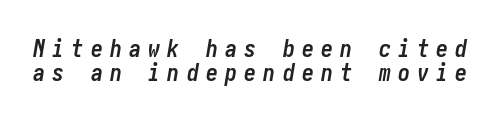
Only glyphs here, with clear space below each row. Quick note: interline space is minimal. Here the glyphs are tracked loosely, breaking word shapes into spaced letters. Its strokes are broad and dark, the hallmark of bold type. The font's italic variant was chosen for this text.
